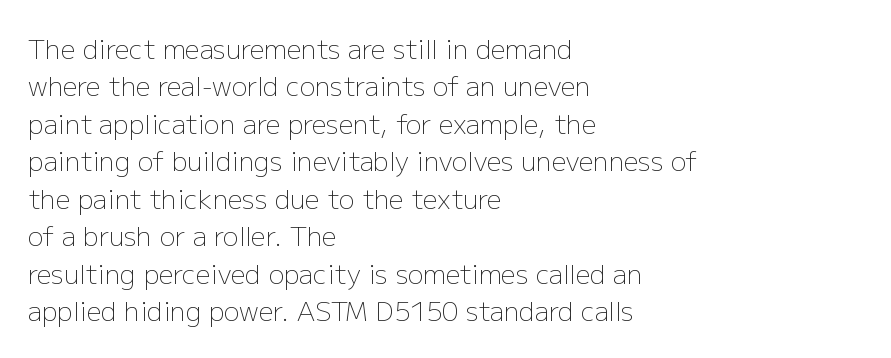
{"italic": "no", "bold": "no", "underline": "no", "align": "left", "line_spacing": "normal", "line_spacing_ratio": 1.44, "letter_spacing": "normal", "letter_spacing_em": 0.0, "glyph_px": 26}
